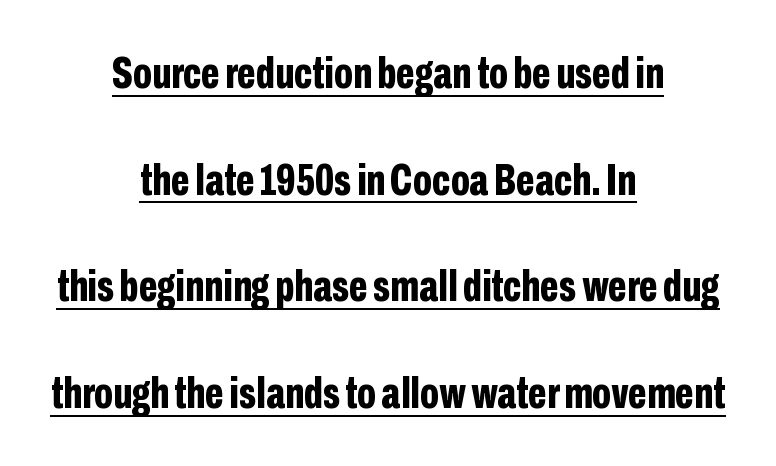
The image shows 45 px bold, condensed sans-serif type, upright; set centered, loose line spacing (2.37x), normal letter spacing, underlined; low stroke contrast and a medium x-height.
